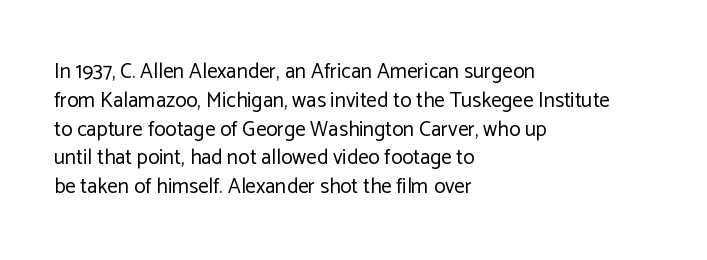
{"italic": "no", "bold": "no", "underline": "no", "align": "left", "line_spacing": "normal", "line_spacing_ratio": 1.37, "letter_spacing": "normal", "letter_spacing_em": 0.0, "glyph_px": 21}
